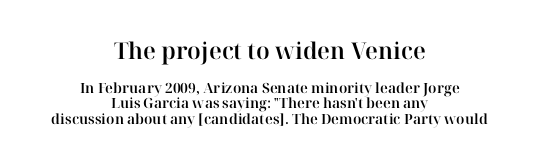
Teacher's note: observe the equal gaps on both sides — that is centered alignment. The line texture is even and compact thanks to regular tracking. Vertically, the passage feels compressed, each row crowding the next. Typesetter's note — upper block bumped up in size, lower block left smaller. Letters rest on an invisible, unmarked baseline. Ascenders rise straight up at ninety degrees.
